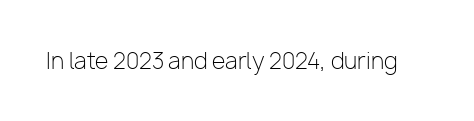
{"italic": "no", "bold": "no", "underline": "no", "letter_spacing": "normal", "letter_spacing_em": 0.0, "glyph_px": 22}
